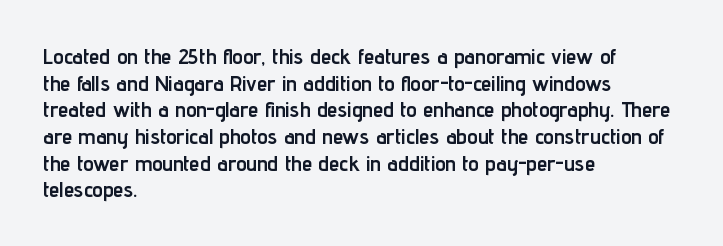
{"italic": "no", "bold": "yes", "underline": "no", "align": "left", "line_spacing": "normal", "line_spacing_ratio": 1.27, "letter_spacing": "normal", "letter_spacing_em": 0.0, "glyph_px": 21}
